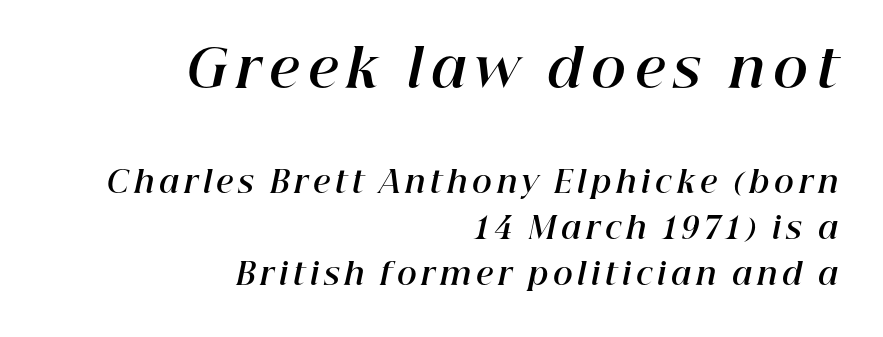
Is this a fixed-width face? No — the glyphs have proportional, varying widths. The zone under the glyphs is completely vacant. Successive baselines arrive at the customary interval. A dark, heavy texture on the line: the type is bold. When letters slant like this, we call the style italic. The upper block of text is set noticeably larger than the block beneath it.
